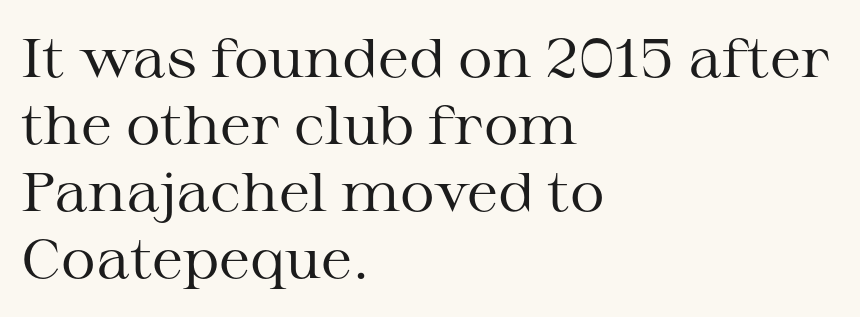
Q: Is the text bold? A: No.
Q: Is the text italic (slanted)? A: No, it is upright.
Q: Is the typeface a serif or a sans-serif typeface? A: Serif.
Q: Is the text underlined? A: No.
Q: How is the paragraph aligned? A: Left-aligned.
Q: Is the spacing between letters normal or unusually wide? A: Normal.
Q: Width (condensed, normal, or wide)? A: Wide.
Q: Stroke contrast? A: Medium.
Q: x-height? A: Medium.
Q: Monospaced? A: No.
